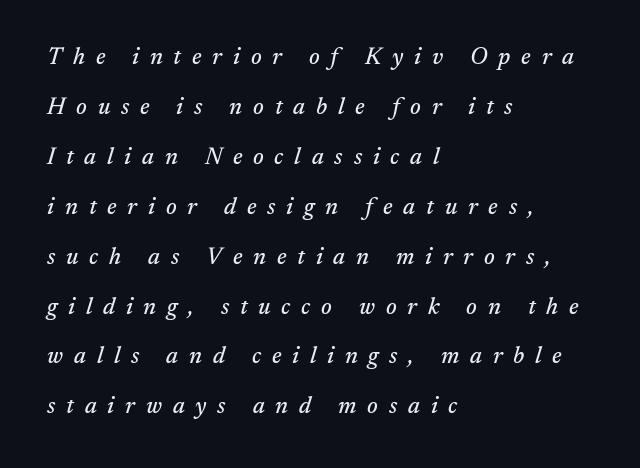
{"italic": "yes", "lean": "right", "slant_degrees": 17, "underline": "no", "align": "left", "line_spacing": "loose", "line_spacing_ratio": 2.17, "letter_spacing": "wide", "letter_spacing_em": 0.47, "glyph_px": 23}
